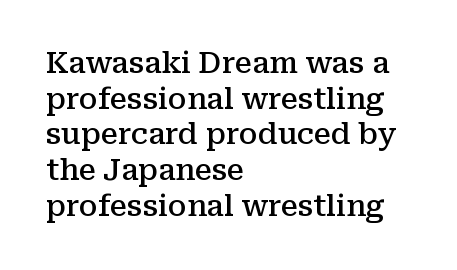
Q: Is the text bold? A: Semi-bold.
Q: Is the text italic (slanted)? A: No, it is upright.
Q: Is the typeface a serif or a sans-serif typeface? A: Serif.
Q: Is the text underlined? A: No.
Q: How is the paragraph aligned? A: Left-aligned.
Q: Is the spacing between letters normal or unusually wide? A: Normal.
Q: Width (condensed, normal, or wide)? A: Normal.
Q: Stroke contrast? A: Medium.
Q: x-height? A: Medium.
Q: Monospaced? A: No.
